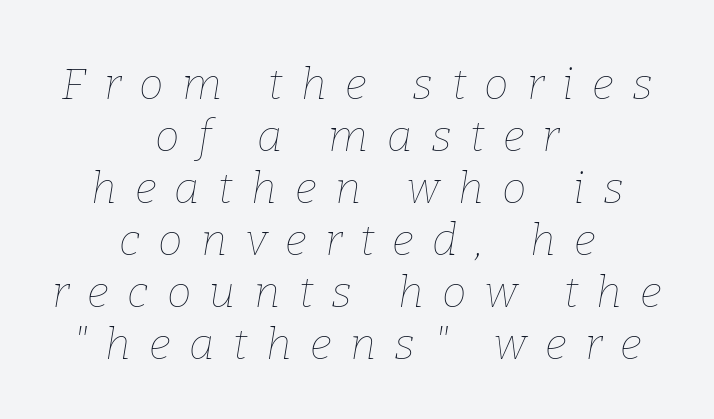
{"italic": "yes", "lean": "right", "slant_degrees": 9, "bold": "no", "weight": "thin", "width": "normal", "stroke_contrast": "low", "x_height": "medium", "monospaced": "no", "underline": "no", "align": "center", "line_spacing_ratio": 1.18, "letter_spacing": "wide", "letter_spacing_em": 0.42, "glyph_px": 44}
